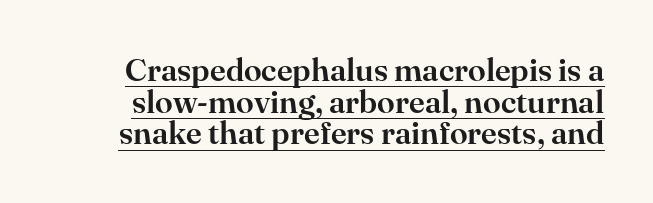
Q: Is the text italic (slanted)? A: No, it is upright.
Q: Is the typeface a serif or a sans-serif typeface? A: Serif.
Q: Is the text underlined? A: Yes.
Q: Is the spacing between letters normal or unusually wide? A: Normal.
Q: Is the spacing between lines tight, normal or loose? A: Tight.
Q: Width (condensed, normal, or wide)? A: Normal.
Q: Stroke contrast? A: High.
Q: x-height? A: Small.
Q: Monospaced? A: No.
